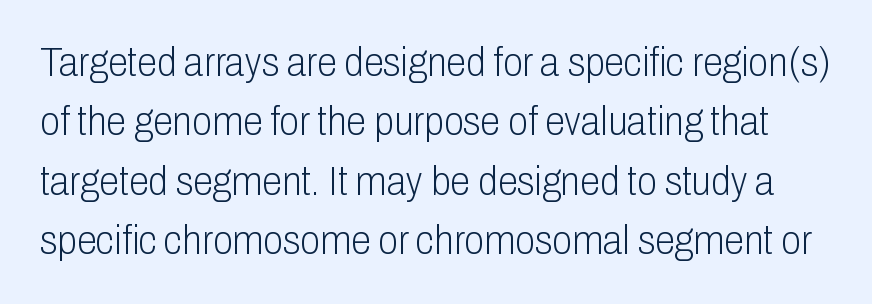
Between one letter and the next there's only the usual sliver of space. The typeface chosen for these lines omits serifs. The axis of the letterforms is exactly vertical. A bare baseline throughout the passage.
